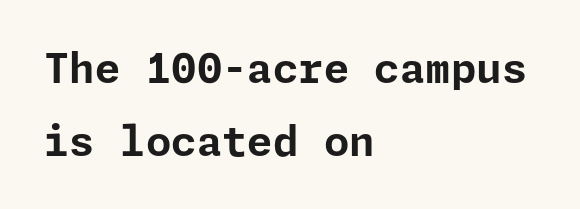
Q: Is the text bold? A: Yes.
Q: Is the text italic (slanted)? A: No, it is upright.
Q: Is the typeface a serif or a sans-serif typeface? A: Sans-serif.
Q: Is the text underlined? A: No.
Q: How is the paragraph aligned? A: Left-aligned.
Q: Is the spacing between letters normal or unusually wide? A: Normal.
Q: Width (condensed, normal, or wide)? A: Normal.
Q: Stroke contrast? A: Low.
Q: x-height? A: Medium.
